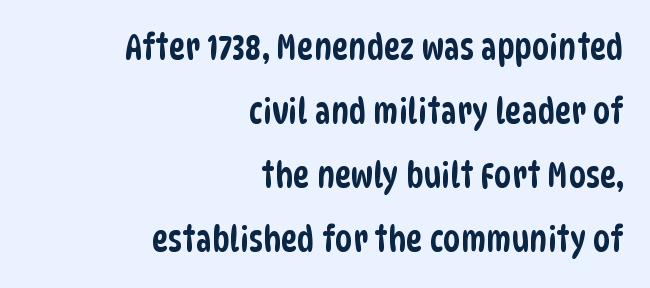
{"serif": "no", "width": "condensed", "stroke_contrast": "low", "x_height": "large", "monospaced": "no", "underline": "no", "align": "right", "line_spacing_ratio": 1.83, "letter_spacing": "normal", "letter_spacing_em": 0.0, "glyph_px": 35}
